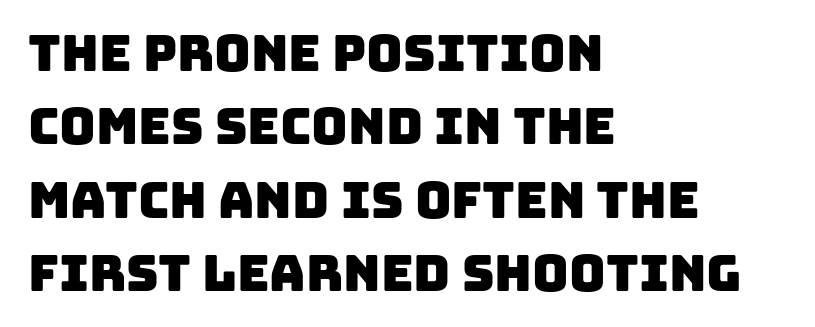
Q: Is the typeface a serif or a sans-serif typeface? A: Sans-serif.
Q: Is the text underlined? A: No.
Q: How is the paragraph aligned? A: Left-aligned.
Q: Is the spacing between letters normal or unusually wide? A: Normal.
Q: Is the spacing between lines tight, normal or loose? A: Normal.
Q: Width (condensed, normal, or wide)? A: Normal.
Q: Stroke contrast? A: Low.
Q: x-height? A: Large.
Q: Monospaced? A: No.
